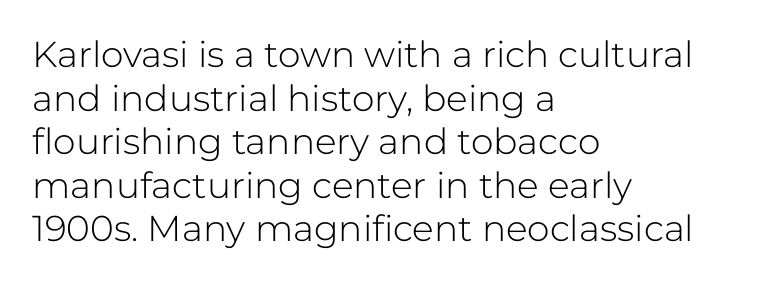
Posture: vertical. Tracking here is standard; glyphs follow each other at the usual distance. Examine the stroke ends and you'll find no serifs. Notice how the passage keeps a crisp vertical edge on the left only. Summary of weight: not heavy and not bold. The area under the type is left untouched.
